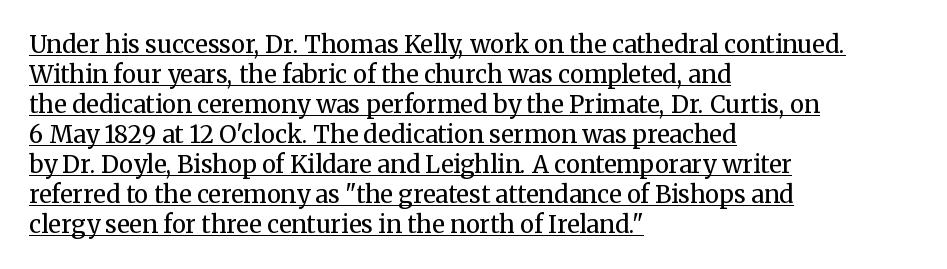
The image shows 24 px text type, upright; set left-aligned, normal line spacing (1.25x), normal letter spacing, underlined.
